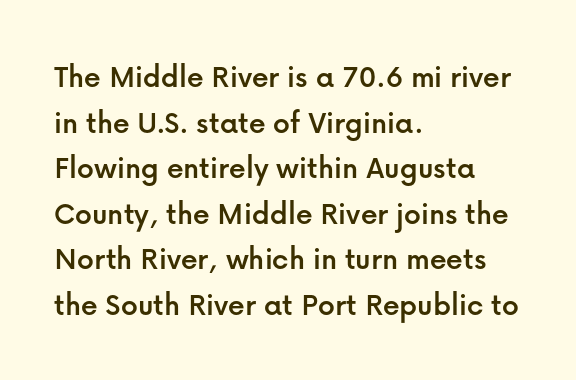
The designer went with a sans here, leaving each stem footless. The setting favours the left margin, as ordinary paragraphs usually do. Regular leading. You could not count columns in this text — the font is proportionally spaced.
